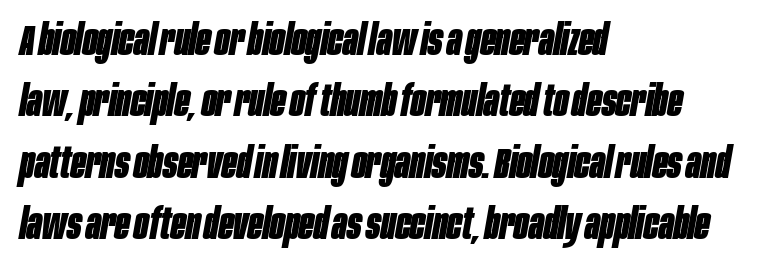
{"italic": "yes", "lean": "right", "slant_degrees": 10, "bold": "yes", "weight": "bold", "width": "condensed", "stroke_contrast": "low", "x_height": "large", "monospaced": "no", "underline": "no", "align": "left", "line_spacing": "normal", "line_spacing_ratio": 1.43, "letter_spacing": "normal", "letter_spacing_em": 0.0, "glyph_px": 43}
